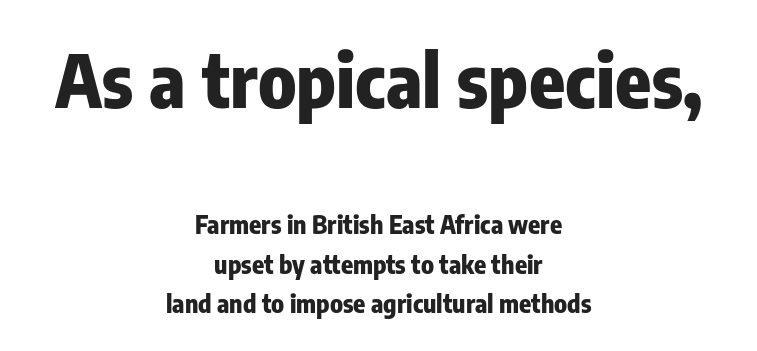
{"serif": "no", "italic": "no", "bold": "yes", "weight": "heavy", "width": "condensed", "stroke_contrast": "low", "x_height": "medium", "monospaced": "no", "underline": "no", "align": "center", "line_spacing": "normal", "line_spacing_ratio": 1.59, "letter_spacing": "normal", "letter_spacing_em": 0.0, "larger_block": "first", "size_ratio": 2.96, "glyph_px": 74}
